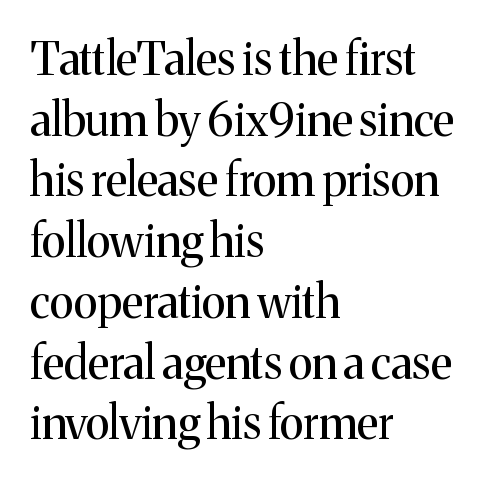
The image shows 45 px regular-weight serif type, upright; set left-aligned, normal line spacing (1.35x), normal letter spacing, not underlined; medium stroke contrast and a medium x-height.
